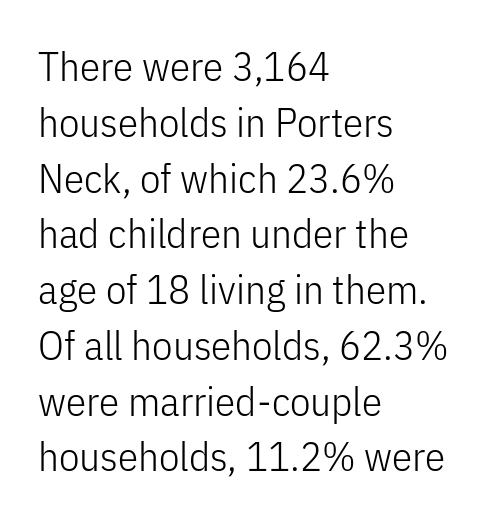
The image shows 41 px light, condensed sans-serif type, upright; set left-aligned, normal line spacing (1.36x), normal letter spacing, not underlined; low stroke contrast and a medium x-height.
